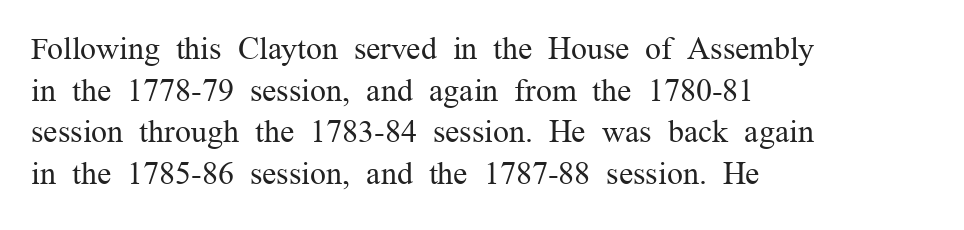
The image shows 32 px regular-weight serif type, upright; set left-aligned, normal line spacing (1.3x), normal letter spacing, not underlined; medium stroke contrast and a medium x-height.
